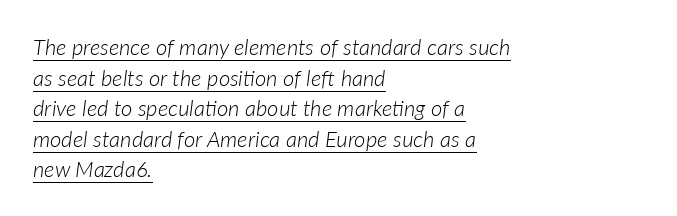
Italic? Definitely — the glyphs are oblique. Think standard paragraph weight, or any step lighter than that. Each line starts at the same left margin while the right side varies. This sample carries an underscore along the baseline area.
